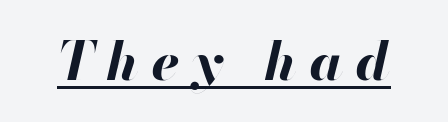
Q: Is the text bold? A: Yes.
Q: Is the text italic (slanted)? A: Yes, it leans right by about 13 degrees.
Q: Is the text underlined? A: Yes.
Q: Is the spacing between letters normal or unusually wide? A: Unusually wide.
Q: Width (condensed, normal, or wide)? A: Normal.
Q: Stroke contrast? A: High.
Q: x-height? A: Small.
Q: Monospaced? A: No.
